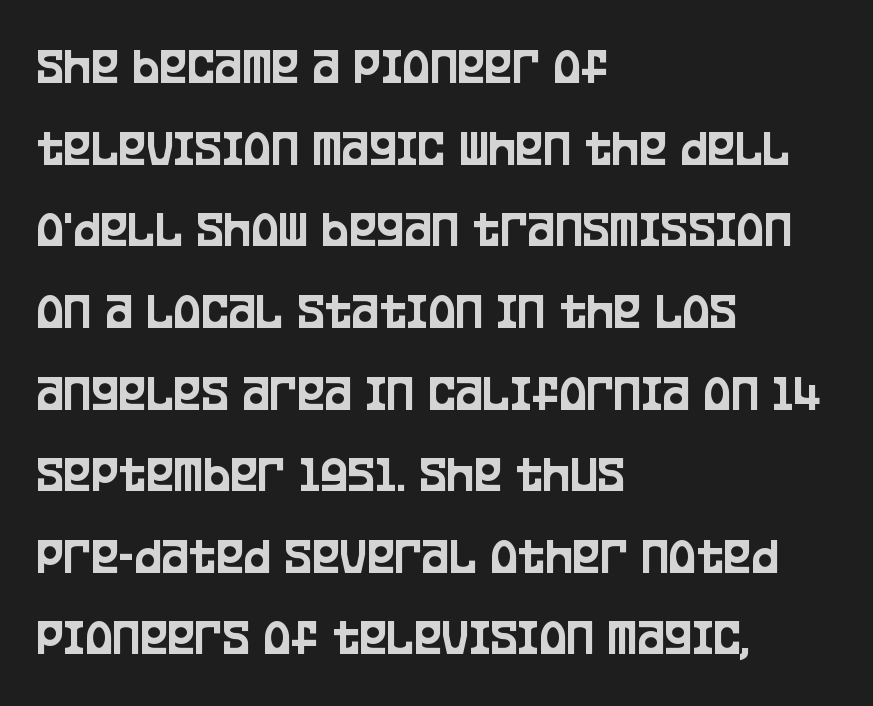
Ascenders rise straight up at ninety degrees. Here the designer chose a conventional face with non-uniform glyph widths. This sample uses a sans-serif face. A classic flush-left, rag-right setting is used for this passage. Descenders are the only things crossing below the line.
